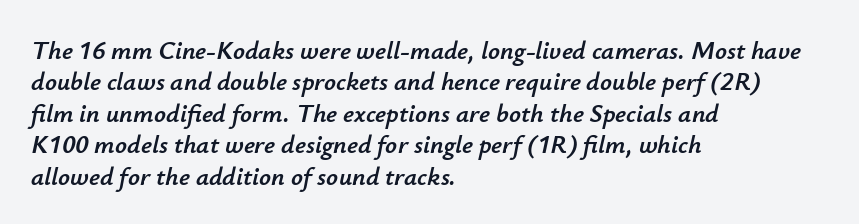
Q: Is the text italic (slanted)? A: Yes, it leans right by about 12 degrees.
Q: Is the text underlined? A: No.
Q: How is the paragraph aligned? A: Left-aligned.
Q: Is the spacing between letters normal or unusually wide? A: Normal.
